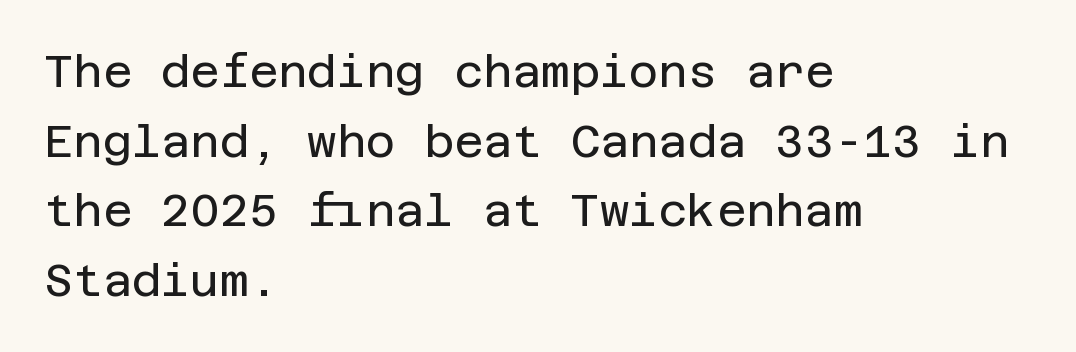
Q: Is the text bold? A: No.
Q: Is the text italic (slanted)? A: No, it is upright.
Q: Is the typeface a serif or a sans-serif typeface? A: Sans-serif.
Q: Is the text underlined? A: No.
Q: How is the paragraph aligned? A: Left-aligned.
Q: Is the spacing between letters normal or unusually wide? A: Normal.
Q: Is the spacing between lines tight, normal or loose? A: Normal.
Q: Width (condensed, normal, or wide)? A: Normal.
Q: Stroke contrast? A: Low.
Q: x-height? A: Large.
